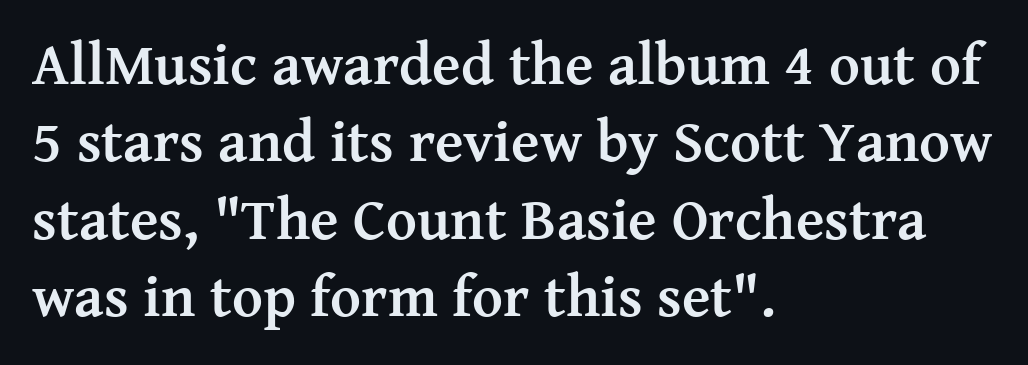
The image shows 59 px semibold serif type, upright; set left-aligned, normal line spacing (1.31x), normal letter spacing, not underlined; medium stroke contrast and a medium x-height.
